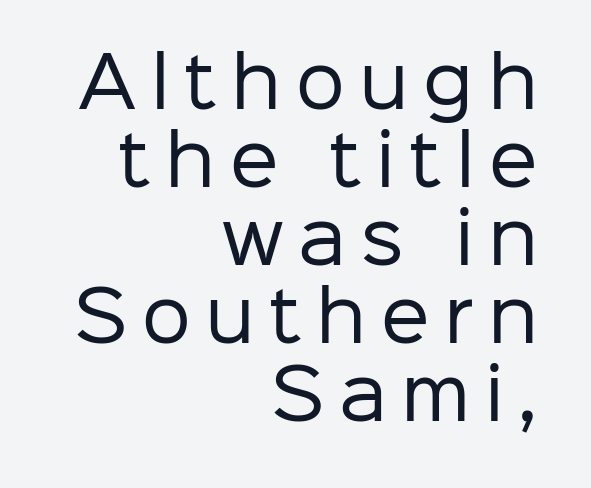
A typesetter would call this proportional, since set widths differ per character. In terms of letterform style, serifs are entirely absent. This sample uses expanded letter spacing, leaving extra air between glyphs. The face looks like a standard text weight, possibly lighter. Any mark beneath the type? The region is blank.
